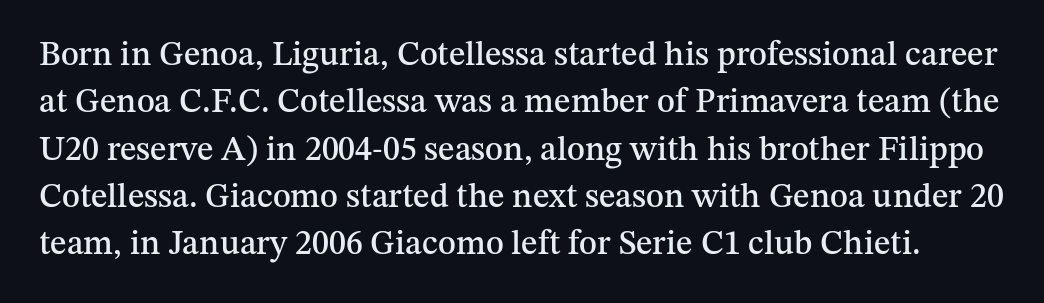
{"serif": "yes", "italic": "no", "width": "normal", "stroke_contrast": "medium", "x_height": "medium", "monospaced": "no", "underline": "no", "line_spacing": "normal", "line_spacing_ratio": 1.39, "letter_spacing": "normal", "letter_spacing_em": 0.0, "glyph_px": 34}
